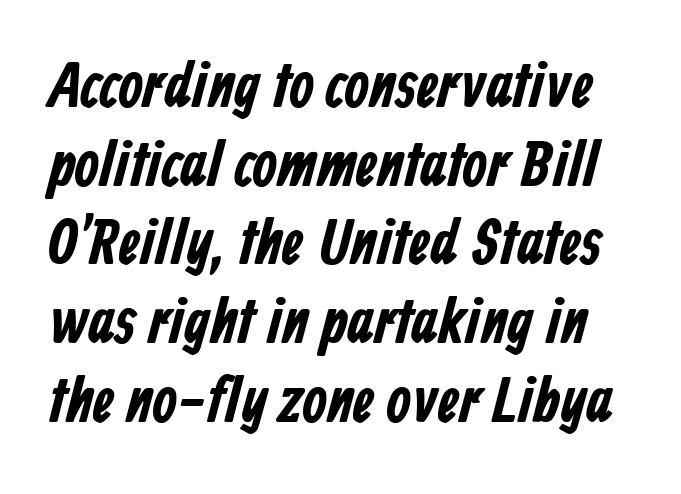
{"serif": "no", "bold": "yes", "weight": "bold", "width": "condensed", "stroke_contrast": "low", "x_height": "medium", "monospaced": "no", "underline": "no", "line_spacing_ratio": 1.23, "letter_spacing": "normal", "letter_spacing_em": 0.0, "glyph_px": 64}
